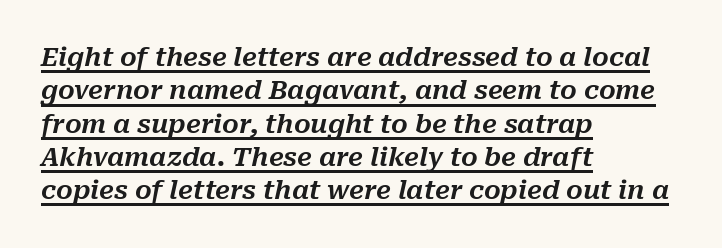
A typographer would call this underscored text. Quick note: interline space is typical. Notice how the stems are inclined rather than vertical — that's the hallmark of italics. This sample is left-justified, so line endings fall wherever the words run out. These lines keep a tight, regular rhythm from letter to letter.
